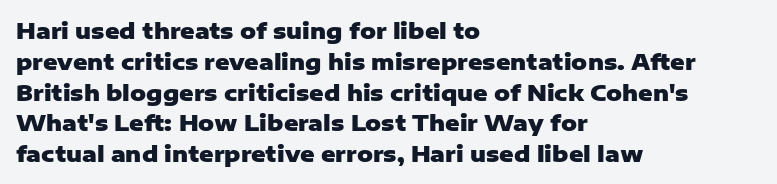
{"italic": "no", "bold": "yes", "underline": "no", "align": "left", "line_spacing": "normal", "line_spacing_ratio": 1.4, "letter_spacing": "normal", "letter_spacing_em": 0.0, "glyph_px": 22}
